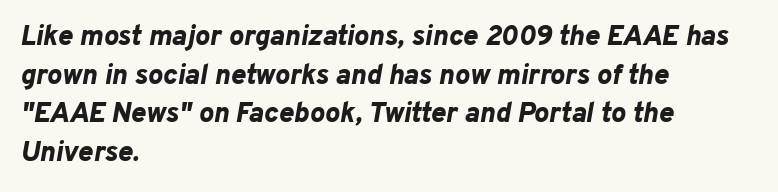
{"italic": "yes", "lean": "right", "slant_degrees": 10, "bold": "yes", "weight": "bold", "width": "normal", "stroke_contrast": "low", "x_height": "medium", "monospaced": "no", "underline": "no", "align": "left", "line_spacing": "normal", "line_spacing_ratio": 1.38, "letter_spacing": "normal", "letter_spacing_em": 0.0, "glyph_px": 28}
